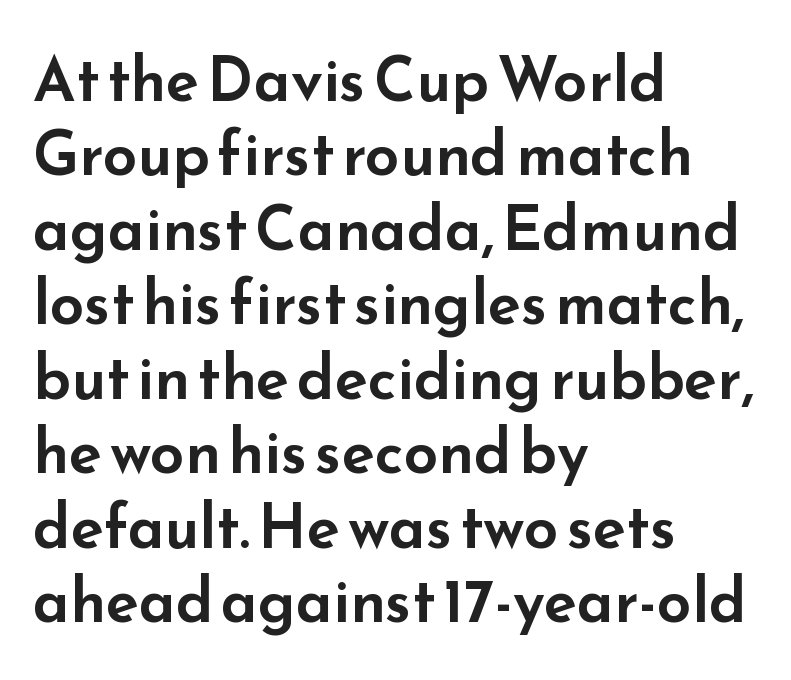
Q: Is the text italic (slanted)? A: No, it is upright.
Q: Is the typeface a serif or a sans-serif typeface? A: Sans-serif.
Q: Is the text underlined? A: No.
Q: How is the paragraph aligned? A: Left-aligned.
Q: Is the spacing between letters normal or unusually wide? A: Normal.
Q: Width (condensed, normal, or wide)? A: Wide.
Q: Stroke contrast? A: Low.
Q: x-height? A: Small.
Q: Monospaced? A: No.
